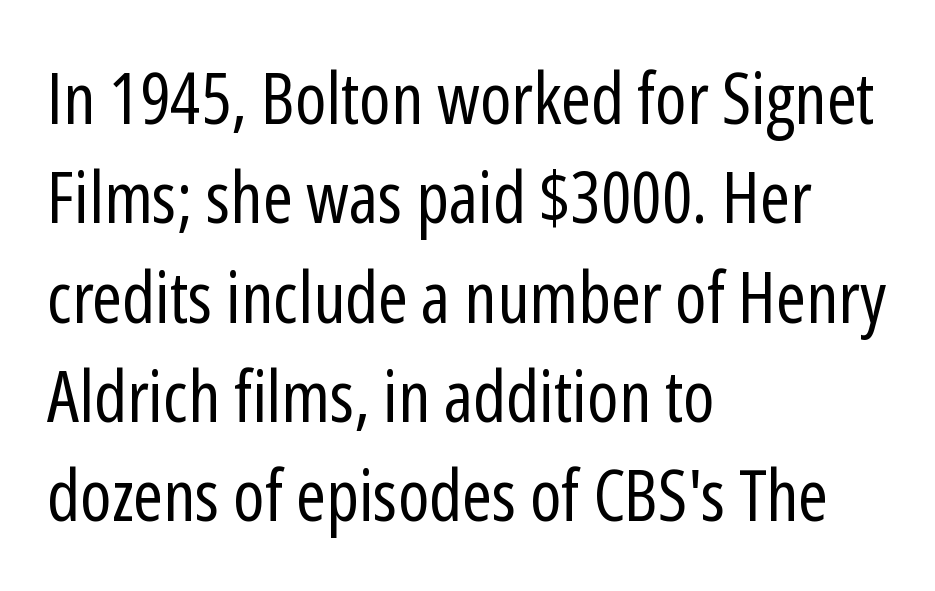
Q: Is the text bold? A: No.
Q: Is the text italic (slanted)? A: No, it is upright.
Q: Is the typeface a serif or a sans-serif typeface? A: Sans-serif.
Q: Is the text underlined? A: No.
Q: How is the paragraph aligned? A: Left-aligned.
Q: Is the spacing between letters normal or unusually wide? A: Normal.
Q: Is the spacing between lines tight, normal or loose? A: Normal.
Q: Width (condensed, normal, or wide)? A: Condensed.
Q: Stroke contrast? A: Low.
Q: x-height? A: Medium.
Q: Monospaced? A: No.
